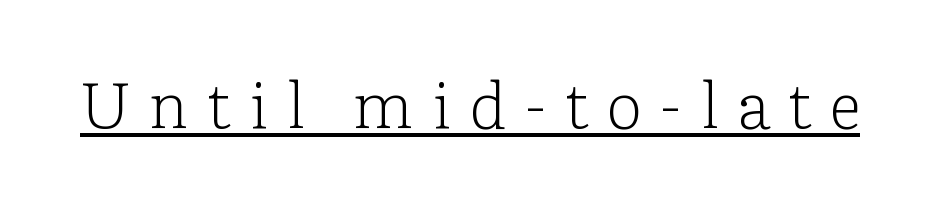
{"serif": "yes", "italic": "no", "bold": "no", "weight": "light", "width": "normal", "stroke_contrast": "low", "x_height": "medium", "monospaced": "no", "underline": "yes", "letter_spacing": "wide", "letter_spacing_em": 0.28, "glyph_px": 64}
